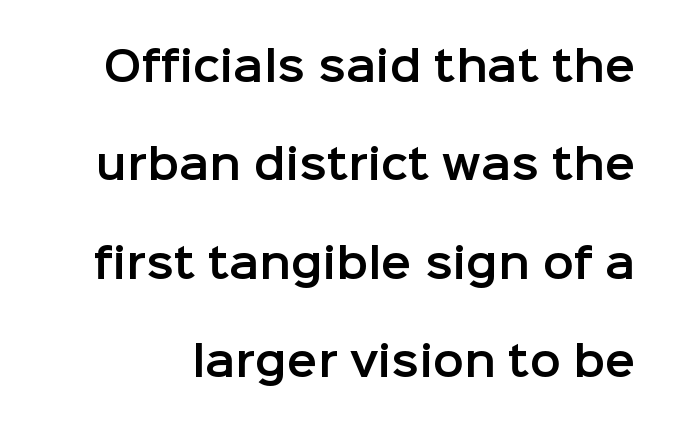
{"serif": "no", "italic": "no", "width": "normal", "stroke_contrast": "low", "x_height": "medium", "monospaced": "no", "underline": "no", "line_spacing": "loose", "line_spacing_ratio": 2.4, "letter_spacing": "normal", "letter_spacing_em": 0.0, "glyph_px": 41}
